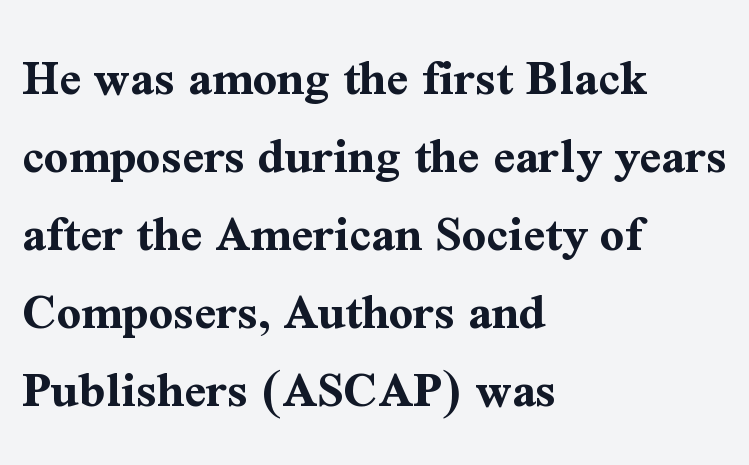
Q: Is the text bold? A: Yes.
Q: Is the text italic (slanted)? A: No, it is upright.
Q: Is the typeface a serif or a sans-serif typeface? A: Serif.
Q: Is the text underlined? A: No.
Q: How is the paragraph aligned? A: Left-aligned.
Q: Is the spacing between letters normal or unusually wide? A: Normal.
Q: Is the spacing between lines tight, normal or loose? A: Normal.
Q: Width (condensed, normal, or wide)? A: Normal.
Q: Stroke contrast? A: Medium.
Q: x-height? A: Medium.
Q: Monospaced? A: No.
